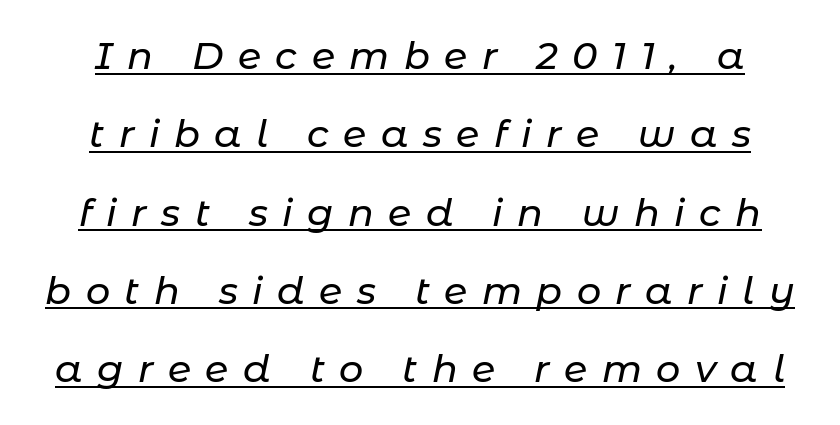
The image shows 38 px text type, italic (leaning right); set loose line spacing (2.06x), unusually wide letter spacing (+0.38 em), underlined; low stroke contrast and a medium x-height.
